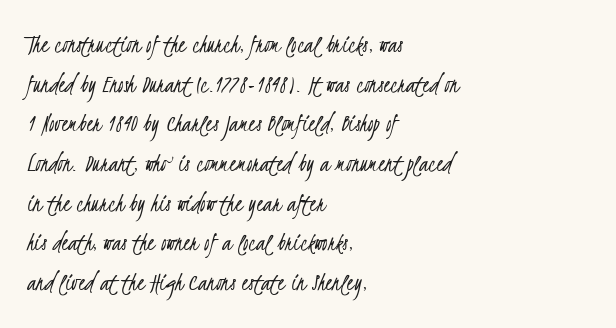
Q: Is the text bold? A: No.
Q: Is the text underlined? A: No.
Q: How is the paragraph aligned? A: Left-aligned.
Q: Is the spacing between letters normal or unusually wide? A: Normal.
Q: Is the spacing between lines tight, normal or loose? A: Normal.
